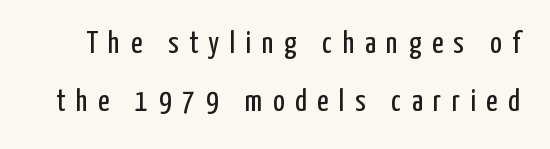
The passage shown is not underscored anywhere. Posture: upright roman. Each letter's strokes conclude bluntly, with no projecting serifs. Is the stroke heavy? The answer is a plain regular-or-lighter.
